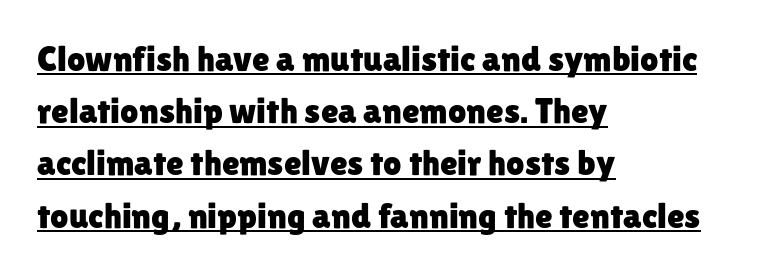
{"serif": "no", "italic": "no", "width": "normal", "stroke_contrast": "low", "x_height": "medium", "monospaced": "no", "underline": "yes", "align": "left", "line_spacing": "normal", "line_spacing_ratio": 1.45, "letter_spacing": "normal", "letter_spacing_em": 0.0, "glyph_px": 36}
